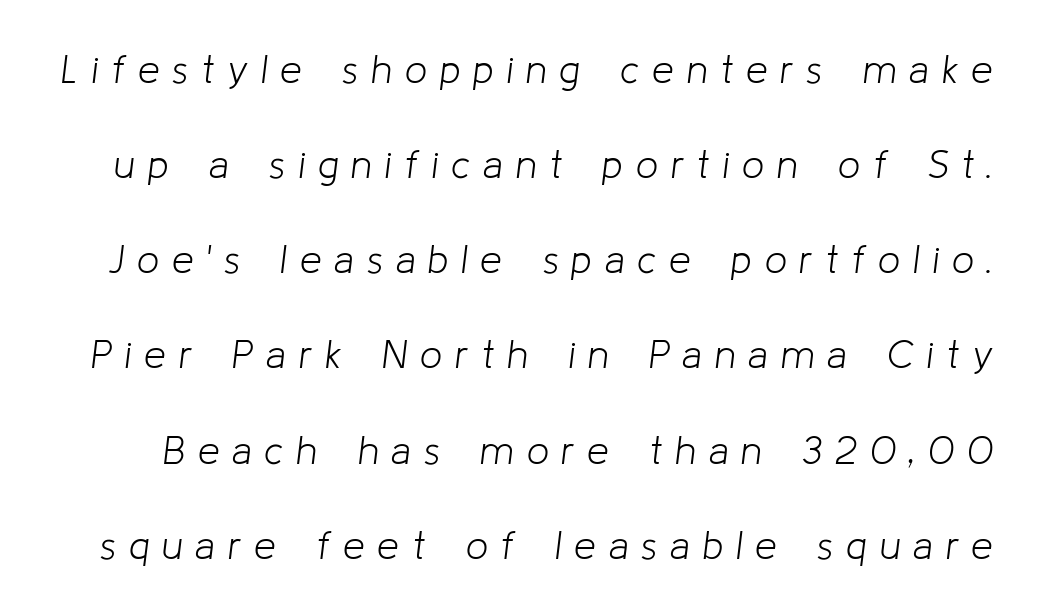
Q: Is the text bold? A: No.
Q: Is the text italic (slanted)? A: Yes, it leans right by about 8 degrees.
Q: Is the text underlined? A: No.
Q: Is the spacing between letters normal or unusually wide? A: Unusually wide.
Q: Is the spacing between lines tight, normal or loose? A: Loose.
Q: Width (condensed, normal, or wide)? A: Normal.
Q: Stroke contrast? A: Low.
Q: x-height? A: Medium.
Q: Monospaced? A: No.
